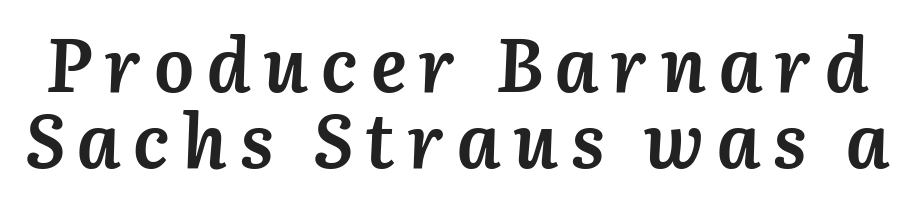
The image shows 75 px semibold type, italic (leaning right); set tight line spacing (1.02x), not underlined; medium stroke contrast and a medium x-height.
